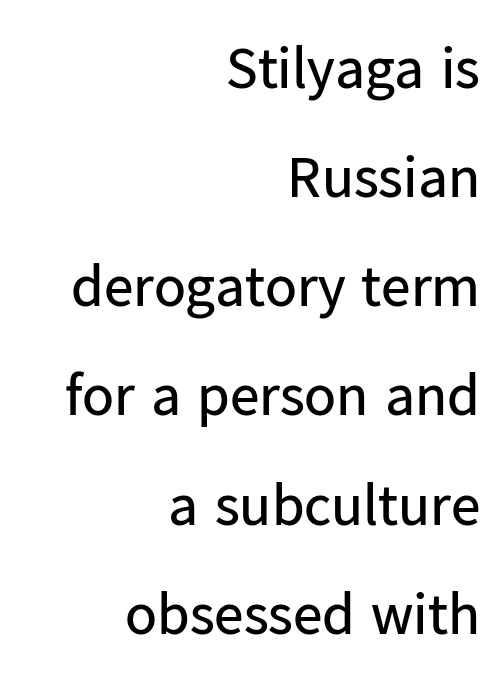
{"serif": "no", "italic": "no", "bold": "no", "weight": "regular", "width": "normal", "stroke_contrast": "low", "x_height": "medium", "monospaced": "no", "underline": "no", "align": "right", "line_spacing_ratio": 1.85, "letter_spacing": "normal", "letter_spacing_em": 0.0, "glyph_px": 59}
